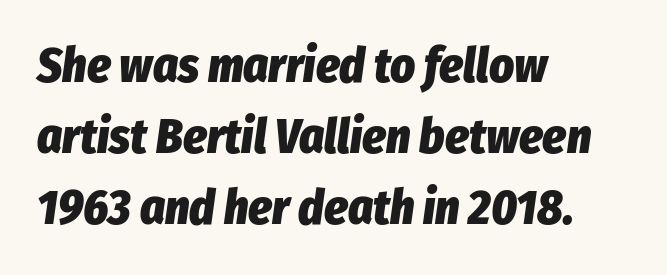
Looks like regular typesetting: each glyph gets only the width it needs. Caption: bold face, heavy strokes. The rag falls on the right side of this text block. Looking at the ascenders, they clearly lean. Nobody drew a line under any word here. A normal amount of white space separates one row of letters from the next.
